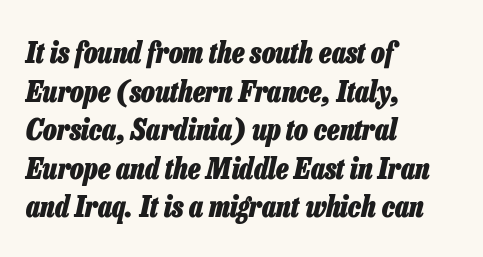
Look at the tracking — it's just the regular setting, nothing added. The rendering uses natural spacing where letterforms have individual widths. Students, observe: this is what conventionally led text looks like. Descenders hang freely into open space. The rendering uses a bold face; every stroke is thick and dark.
